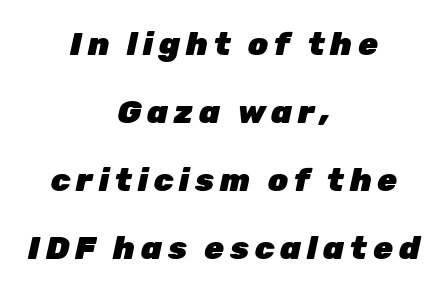
The font is running at its bold setting. The designer dialed line spacing up above the default. Nobody drew a line under any word here. Slant detected: the letters are inclined. The rendering positions every line midway between the sides.
